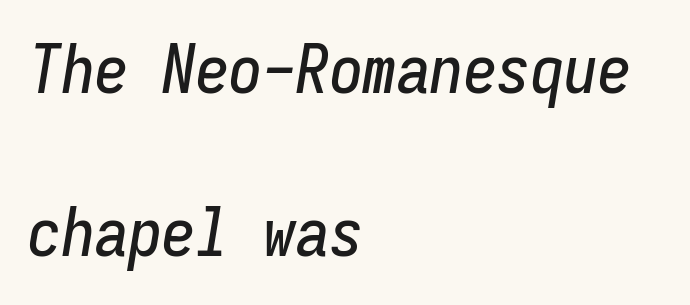
Fixed-width glyphs throughout — classic coding-font behaviour. Quick note: italic. Successive baselines arrive slowly, with a big drop between each. If you drew a ruler down the left edge, every line would touch it.
